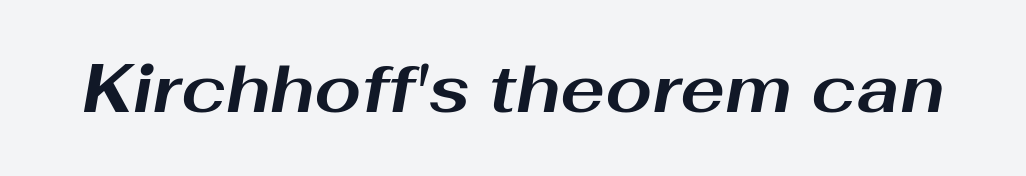
{"italic": "yes", "lean": "right", "slant_degrees": 10, "bold": "yes", "weight": "bold", "width": "wide", "stroke_contrast": "medium", "x_height": "medium", "monospaced": "no", "underline": "no", "letter_spacing": "normal", "letter_spacing_em": 0.0, "glyph_px": 67}
